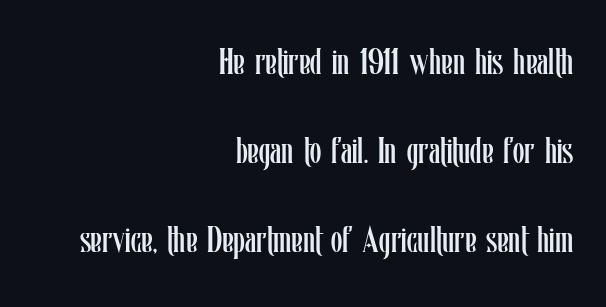
Q: Is the text bold? A: No.
Q: Is the text italic (slanted)? A: No, it is upright.
Q: Is the text underlined? A: No.
Q: How is the paragraph aligned? A: Right-aligned.
Q: Is the spacing between letters normal or unusually wide? A: Normal.
Q: Is the spacing between lines tight, normal or loose? A: Loose.
Q: Width (condensed, normal, or wide)? A: Condensed.
Q: Stroke contrast? A: Low.
Q: x-height? A: Medium.
Q: Monospaced? A: No.
